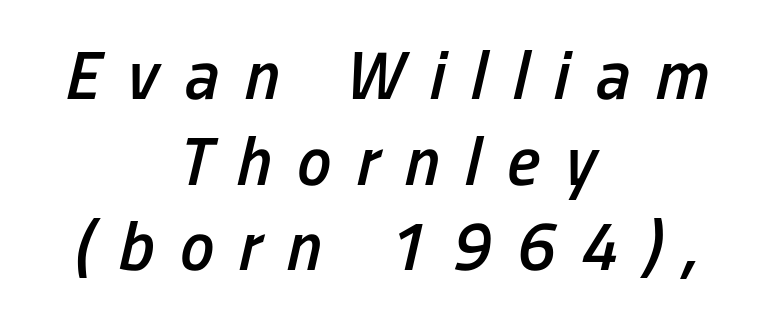
Q: Is the text bold? A: Semi-bold.
Q: Is the text italic (slanted)? A: Yes, it leans right by about 13 degrees.
Q: Is the text underlined? A: No.
Q: How is the paragraph aligned? A: Centered.
Q: Is the spacing between letters normal or unusually wide? A: Unusually wide.
Q: Width (condensed, normal, or wide)? A: Condensed.
Q: Stroke contrast? A: Low.
Q: x-height? A: Medium.
Q: Monospaced? A: No.
